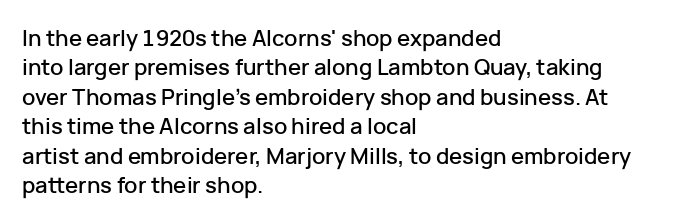
Reading down the block, your eye returns to a fixed left position each line. The type sits square on the baseline with zero lean. The space directly below the letters is spotless. Notice how descenders clear the ascenders below comfortably — that's standard leading. Each word holds together tightly as a unit, with standard inter-letter gaps.
